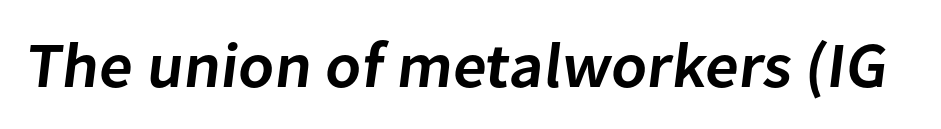
{"serif": "no", "bold": "semi", "weight": "semibold", "width": "normal", "stroke_contrast": "low", "x_height": "medium", "monospaced": "no", "underline": "no", "letter_spacing": "normal", "letter_spacing_em": 0.0, "glyph_px": 64}
